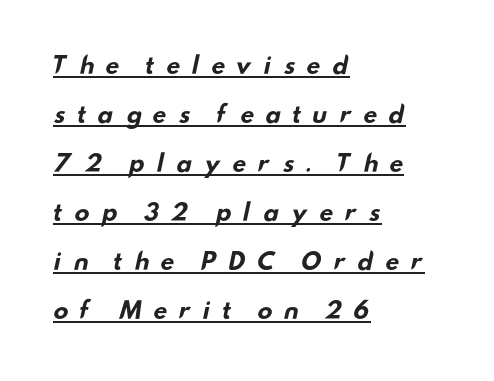
Pretty heavy lettering here — definitely bold. This sample is left-justified, so line endings fall wherever the words run out. Honestly, the letter spacing is so wide it's the main thing you notice. The specimen includes a rule beneath the text block's lines. Whoever set this chose breathing room over compactness in the vertical rhythm.
